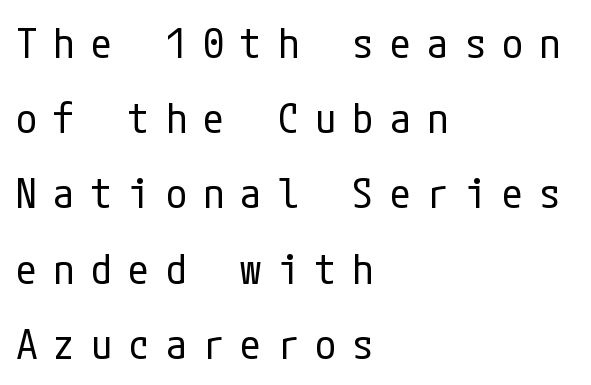
The image shows 42 px regular-weight, condensed sans-serif type, upright; set left-aligned, line spacing 1.79x, unusually wide letter spacing (+0.39 em), not underlined; low stroke contrast and a medium x-height.
